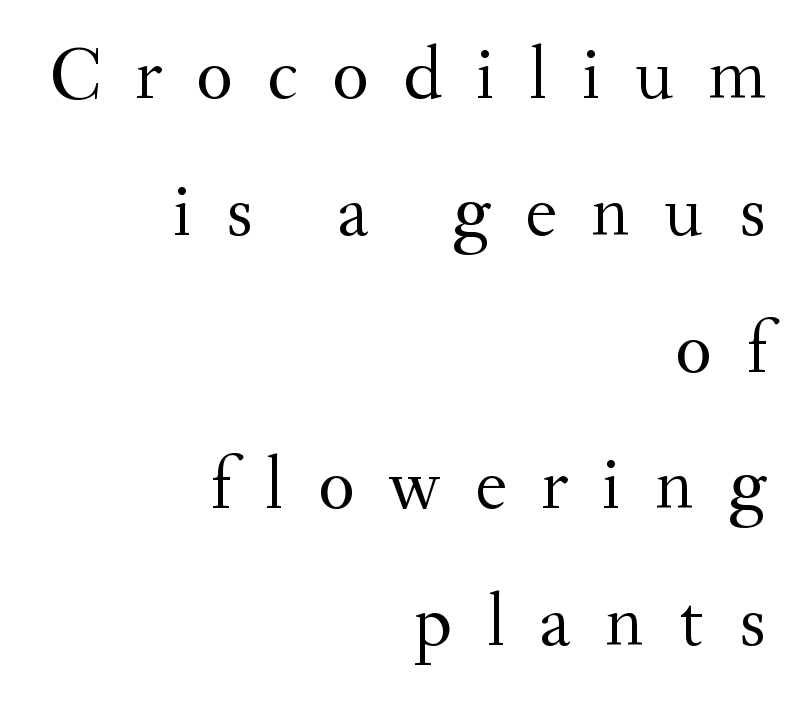
The image shows 76 px regular-weight serif type, upright; set right-aligned, line spacing 1.8x, unusually wide letter spacing (+0.45 em), not underlined; medium stroke contrast and a small x-height.
